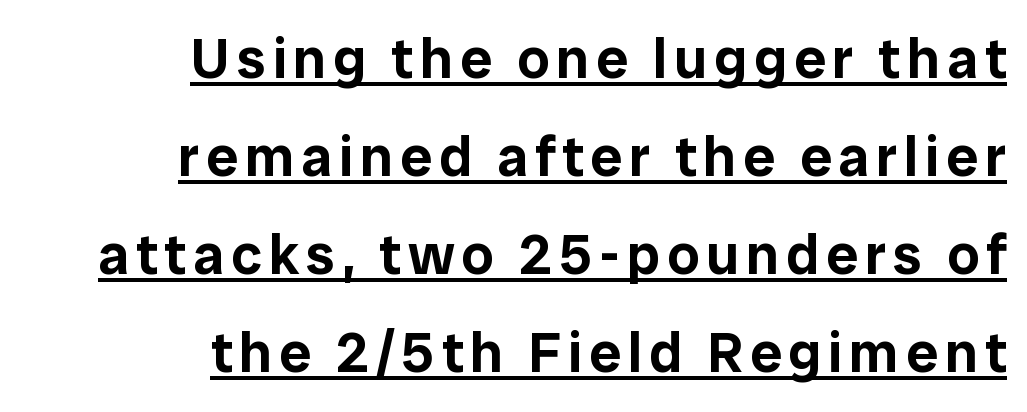
Q: Is the text italic (slanted)? A: No, it is upright.
Q: Is the typeface a serif or a sans-serif typeface? A: Sans-serif.
Q: Is the text underlined? A: Yes.
Q: How is the paragraph aligned? A: Right-aligned.
Q: Width (condensed, normal, or wide)? A: Normal.
Q: Stroke contrast? A: Low.
Q: x-height? A: Medium.
Q: Monospaced? A: No.
